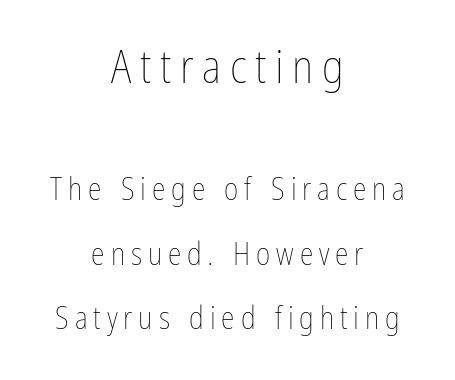
The image shows 46 px thin, condensed type, upright; set centered, loose line spacing (2.08x), not underlined; the first (top) block is 1.48x larger; low stroke contrast and a medium x-height.
